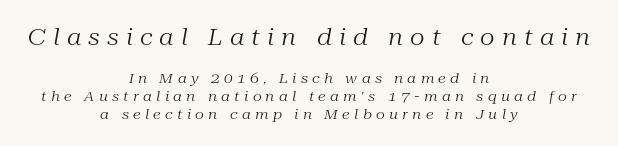
{"italic": "yes", "lean": "right", "slant_degrees": 10, "bold": "no", "underline": "no", "align": "center", "line_spacing": "normal", "line_spacing_ratio": 1.26, "letter_spacing": "wide", "letter_spacing_em": 0.31, "larger_block": "first", "size_ratio": 1.64, "glyph_px": 23}
